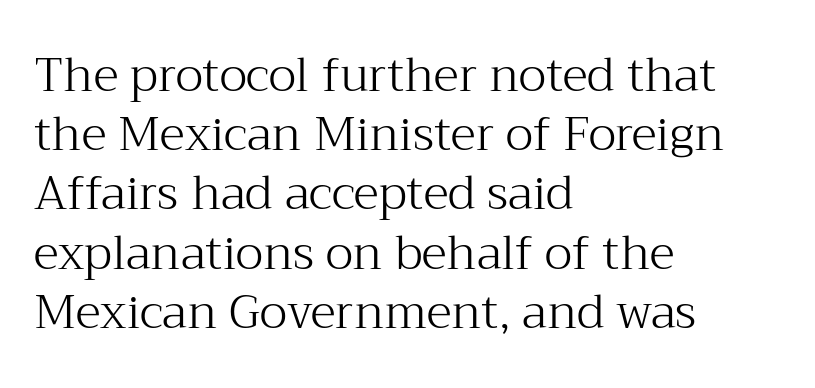
The image shows 47 px light serif type, upright; set left-aligned, normal line spacing (1.26x), normal letter spacing, not underlined; medium stroke contrast and a medium x-height.
